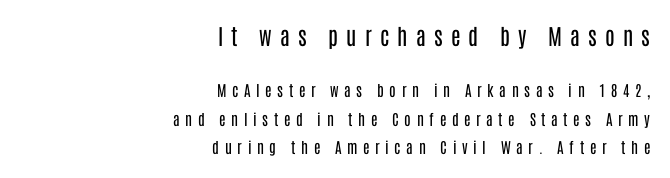
The image shows 22 px text type, upright; set right-aligned, loose line spacing (1.9x), unusually wide letter spacing (+0.37 em), not underlined; the first (top) block is 1.47x larger.
